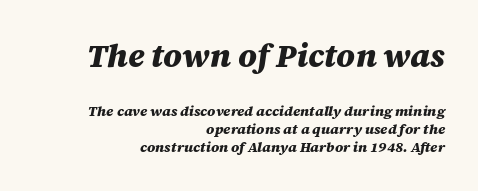
Q: Is the text bold? A: Yes.
Q: Is the text italic (slanted)? A: Yes, it leans right by about 12 degrees.
Q: Is the text underlined? A: No.
Q: How is the paragraph aligned? A: Right-aligned.
Q: Is the spacing between letters normal or unusually wide? A: Normal.
Q: Is the spacing between lines tight, normal or loose? A: Normal.
Q: Which block of text is set in a larger size, the first (top) or the second (bottom)? A: The first (top) one.
Q: Width (condensed, normal, or wide)? A: Normal.
Q: Stroke contrast? A: Medium.
Q: x-height? A: Large.
Q: Monospaced? A: No.
